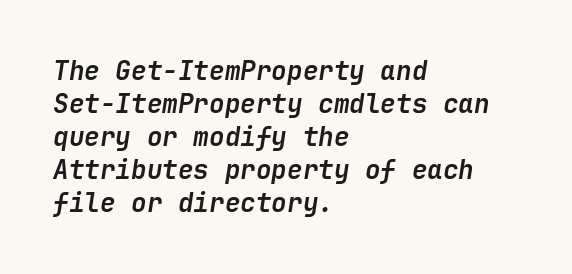
The gap between lines stays unmarked. Strokes here are thick enough to call this a true bold. This sample is left-justified, so line endings fall wherever the words run out. Does the leading feel generous? No, just average. The glyphs look as if they've been sheared to an angle. Letter spacing: default.
